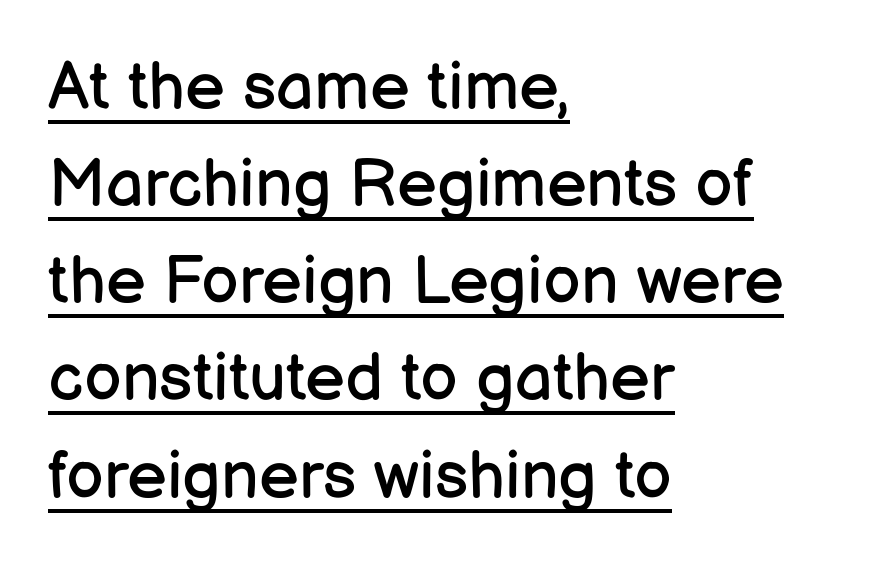
Q: Is the text bold? A: No.
Q: Is the text italic (slanted)? A: No, it is upright.
Q: Is the typeface a serif or a sans-serif typeface? A: Sans-serif.
Q: Is the text underlined? A: Yes.
Q: How is the paragraph aligned? A: Left-aligned.
Q: Is the spacing between letters normal or unusually wide? A: Normal.
Q: Is the spacing between lines tight, normal or loose? A: Normal.
Q: Width (condensed, normal, or wide)? A: Normal.
Q: Stroke contrast? A: Low.
Q: x-height? A: Medium.
Q: Monospaced? A: No.
